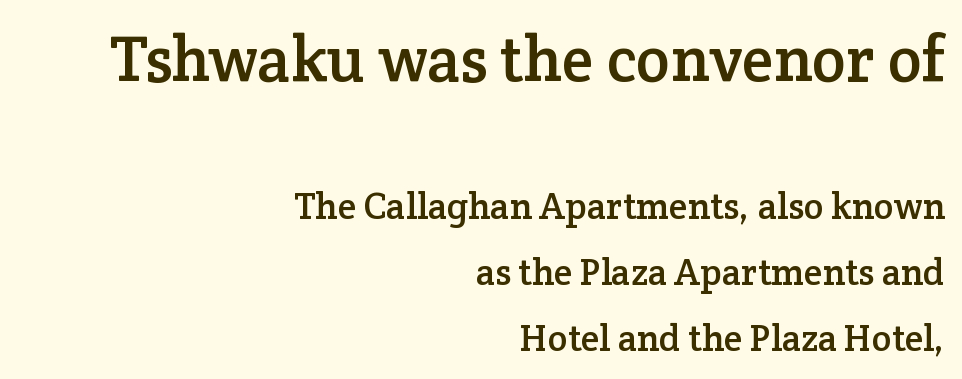
Q: Is the text italic (slanted)? A: No, it is upright.
Q: Is the typeface a serif or a sans-serif typeface? A: Serif.
Q: Is the text underlined? A: No.
Q: How is the paragraph aligned? A: Right-aligned.
Q: Is the spacing between letters normal or unusually wide? A: Normal.
Q: Which block of text is set in a larger size, the first (top) or the second (bottom)? A: The first (top) one.
Q: Width (condensed, normal, or wide)? A: Normal.
Q: Stroke contrast? A: Low.
Q: x-height? A: Medium.
Q: Monospaced? A: No.
